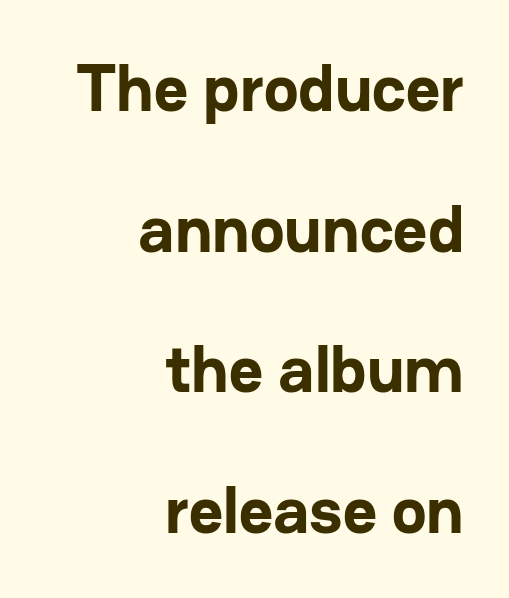
Q: Is the text bold? A: Yes.
Q: Is the text italic (slanted)? A: No, it is upright.
Q: Is the typeface a serif or a sans-serif typeface? A: Sans-serif.
Q: Is the text underlined? A: No.
Q: How is the paragraph aligned? A: Right-aligned.
Q: Is the spacing between letters normal or unusually wide? A: Normal.
Q: Is the spacing between lines tight, normal or loose? A: Loose.
Q: Width (condensed, normal, or wide)? A: Normal.
Q: Stroke contrast? A: Low.
Q: x-height? A: Medium.
Q: Monospaced? A: No.
